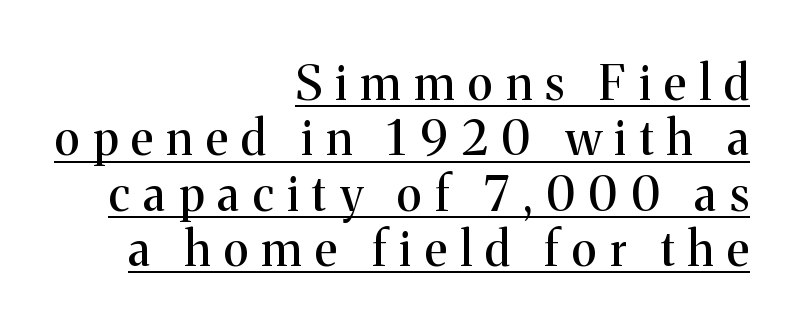
Q: Is the text italic (slanted)? A: No, it is upright.
Q: Is the typeface a serif or a sans-serif typeface? A: Serif.
Q: Is the text underlined? A: Yes.
Q: How is the paragraph aligned? A: Right-aligned.
Q: Is the spacing between letters normal or unusually wide? A: Unusually wide.
Q: Width (condensed, normal, or wide)? A: Normal.
Q: Stroke contrast? A: Medium.
Q: x-height? A: Medium.
Q: Monospaced? A: No.
